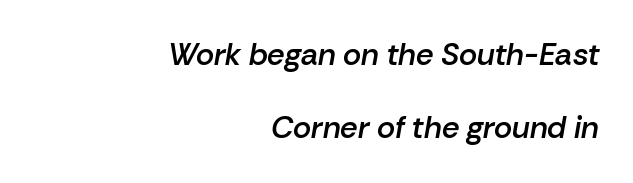
{"italic": "yes", "lean": "right", "slant_degrees": 10, "bold": "semi", "weight": "semibold", "width": "normal", "stroke_contrast": "low", "x_height": "medium", "monospaced": "no", "underline": "no", "align": "right", "line_spacing": "loose", "line_spacing_ratio": 2.36, "letter_spacing": "normal", "letter_spacing_em": 0.0, "glyph_px": 31}
